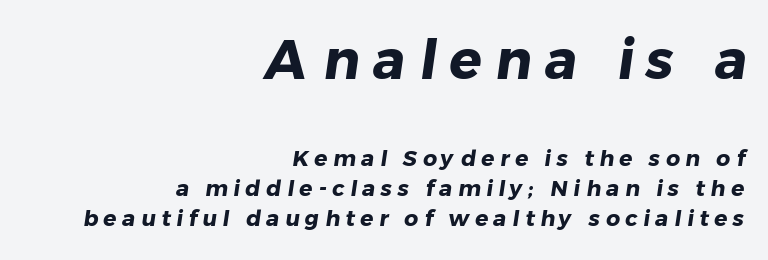
{"serif": "no", "bold": "yes", "weight": "heavy", "width": "normal", "stroke_contrast": "low", "x_height": "medium", "monospaced": "no", "underline": "no", "align": "right", "line_spacing": "normal", "line_spacing_ratio": 1.38, "letter_spacing": "wide", "letter_spacing_em": 0.25, "larger_block": "first", "size_ratio": 2.45, "glyph_px": 54}
